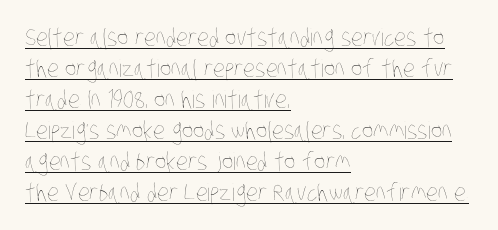
{"bold": "no", "underline": "yes", "align": "left", "line_spacing": "normal", "line_spacing_ratio": 1.29, "letter_spacing": "normal", "letter_spacing_em": 0.0, "glyph_px": 24}
